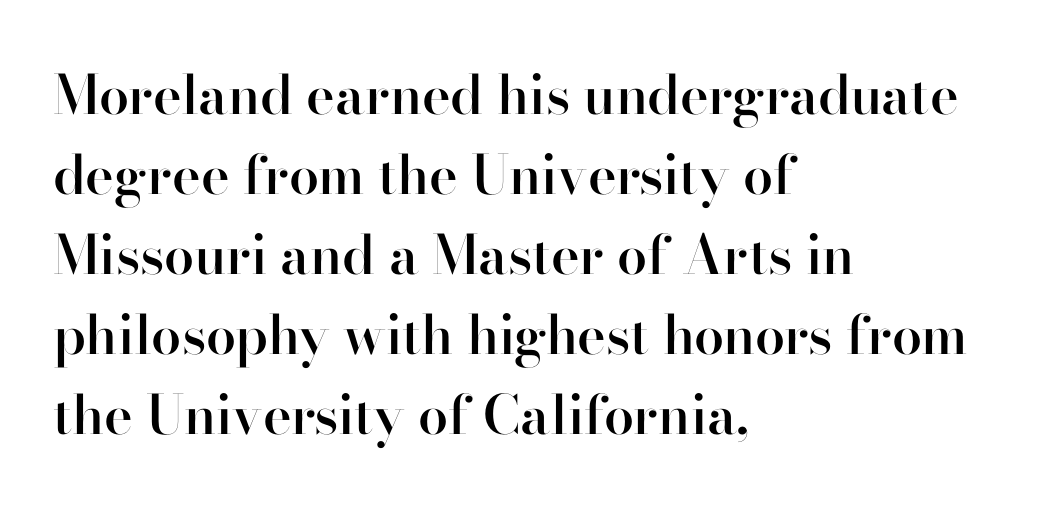
Serifs: yes, visible at the terminals of the letterforms. The tracking reads as untouched default to a designer's eye. Horizontal alignment here is leftward, the default for most running prose. A typesetter would call this proportional, since set widths differ per character.
